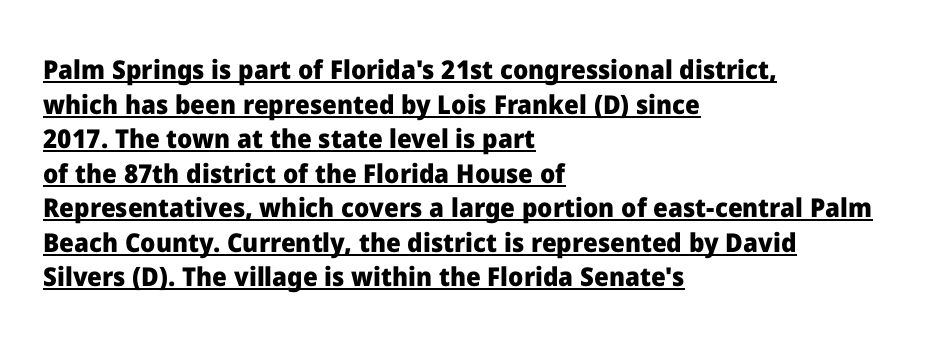
These lines carry a lot of weight — the face is fully bold. Horizontally, the lines are justified to the leading edge only. Regular leading. The string is rendered with underlining switched on. Does the lettering tilt? It doesn't — this is upright. Nothing unusual about the tracking: characters are spaced as the font intends.
